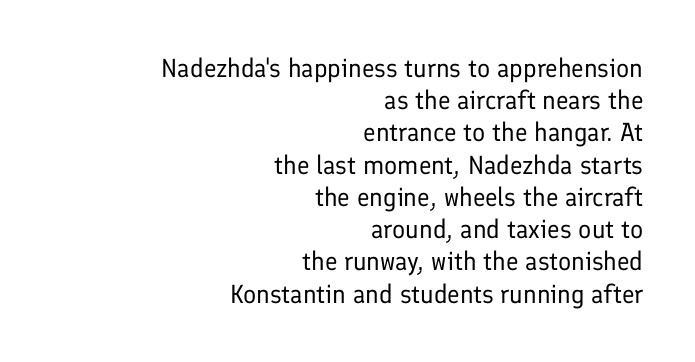
{"italic": "no", "bold": "no", "underline": "no", "align": "right", "line_spacing_ratio": 1.24, "letter_spacing": "normal", "letter_spacing_em": 0.0, "glyph_px": 26}
